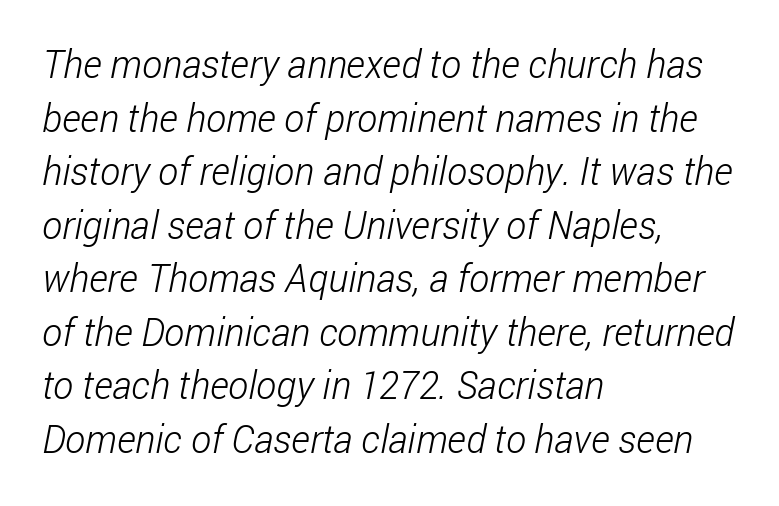
{"serif": "no", "bold": "no", "weight": "light", "width": "condensed", "stroke_contrast": "low", "x_height": "medium", "monospaced": "no", "underline": "no", "align": "left", "line_spacing": "normal", "line_spacing_ratio": 1.41, "letter_spacing": "normal", "letter_spacing_em": 0.0, "glyph_px": 38}
